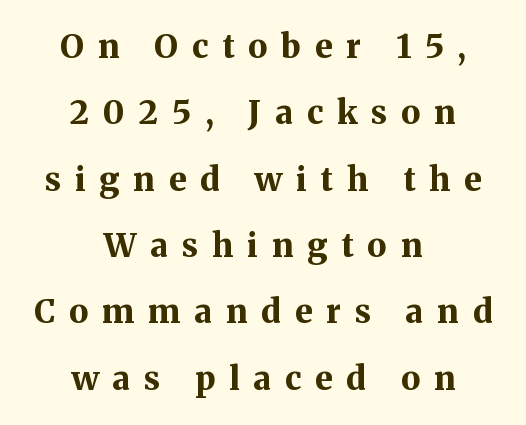
The image shows 33 px bold serif type, upright; set centered, loose line spacing (2.01x), unusually wide letter spacing (+0.42 em), not underlined; medium stroke contrast and a medium x-height.
